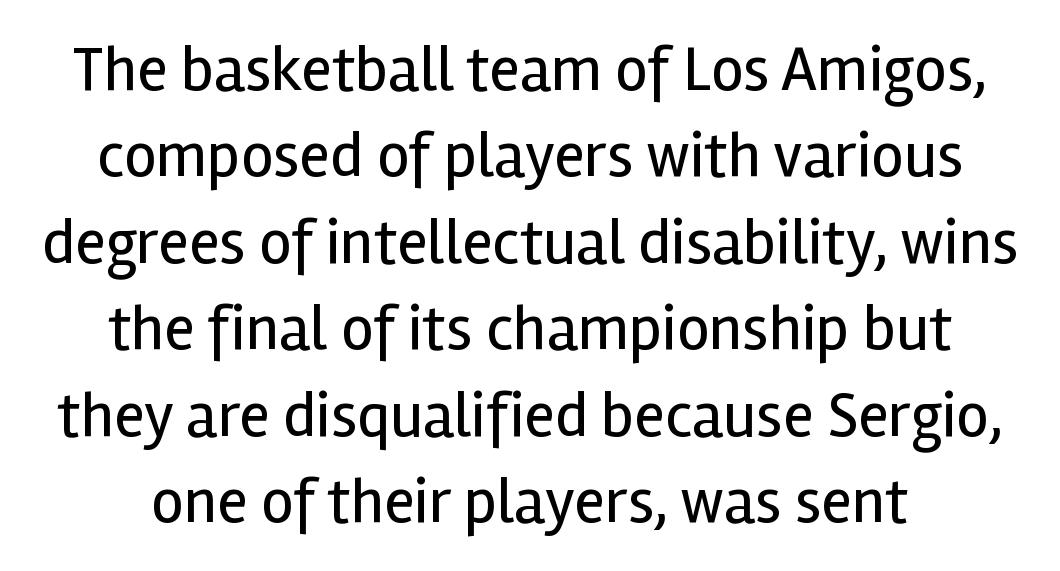
The image shows 64 px regular-weight sans-serif type, upright; set centered, normal line spacing (1.35x), normal letter spacing, not underlined; a medium x-height.
